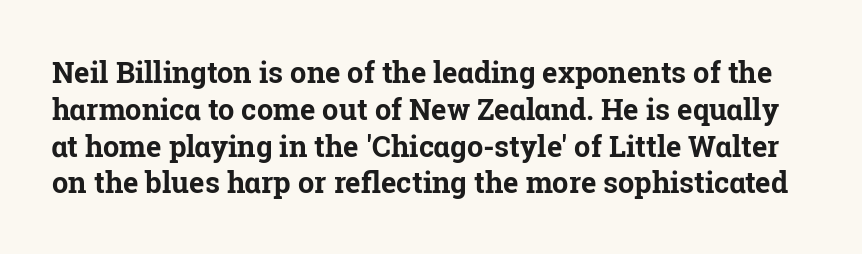
The letters advance in unequal steps, a hallmark of proportional type. The line texture is even and compact thanks to regular tracking. Descender tails drop into unmarked territory. Does the leading feel generous? No, just average.
